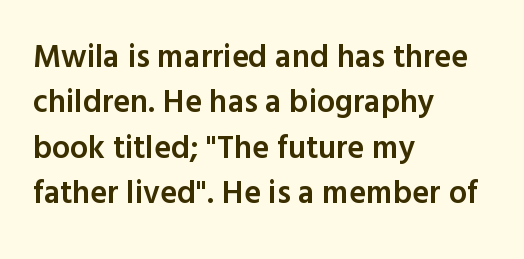
Q: Is the text bold? A: Semi-bold.
Q: Is the text italic (slanted)? A: No, it is upright.
Q: Is the typeface a serif or a sans-serif typeface? A: Sans-serif.
Q: Is the text underlined? A: No.
Q: How is the paragraph aligned? A: Left-aligned.
Q: Is the spacing between letters normal or unusually wide? A: Normal.
Q: Is the spacing between lines tight, normal or loose? A: Normal.
Q: Width (condensed, normal, or wide)? A: Normal.
Q: x-height? A: Medium.
Q: Monospaced? A: No.
